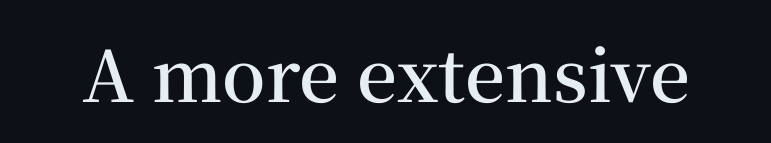
Q: Is the text bold? A: Semi-bold.
Q: Is the text italic (slanted)? A: No, it is upright.
Q: Is the typeface a serif or a sans-serif typeface? A: Serif.
Q: Is the text underlined? A: No.
Q: Is the spacing between letters normal or unusually wide? A: Normal.
Q: Width (condensed, normal, or wide)? A: Normal.
Q: Stroke contrast? A: Medium.
Q: x-height? A: Medium.
Q: Monospaced? A: No.
